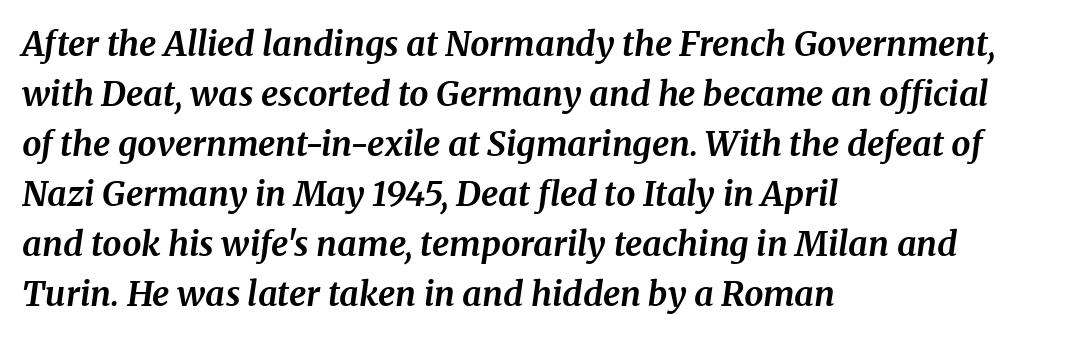
Q: Is the text bold? A: Yes.
Q: Is the text italic (slanted)? A: Yes, it leans right by about 8 degrees.
Q: Is the typeface a serif or a sans-serif typeface? A: Serif.
Q: Is the text underlined? A: No.
Q: How is the paragraph aligned? A: Left-aligned.
Q: Is the spacing between letters normal or unusually wide? A: Normal.
Q: Is the spacing between lines tight, normal or loose? A: Normal.
Q: Width (condensed, normal, or wide)? A: Normal.
Q: Stroke contrast? A: Medium.
Q: x-height? A: Medium.
Q: Monospaced? A: No.
